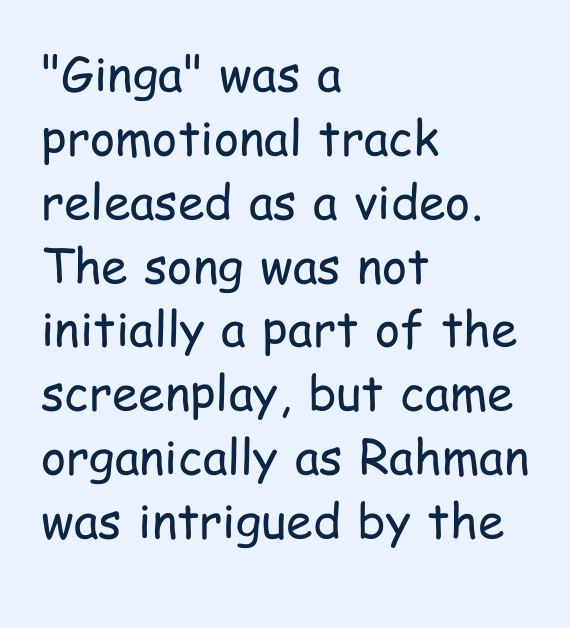
{"serif": "no", "italic": "no", "bold": "no", "weight": "regular", "width": "condensed", "stroke_contrast": "low", "x_height": "medium", "monospaced": "no", "underline": "no", "align": "left", "line_spacing": "normal", "line_spacing_ratio": 1.33, "letter_spacing": "normal", "letter_spacing_em": 0.0, "glyph_px": 48}
